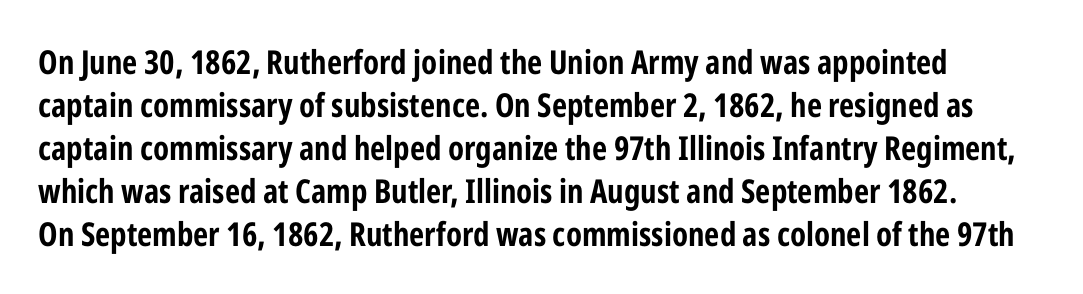
Q: Is the text bold? A: Yes.
Q: Is the text italic (slanted)? A: No, it is upright.
Q: Is the typeface a serif or a sans-serif typeface? A: Sans-serif.
Q: Is the text underlined? A: No.
Q: Is the spacing between letters normal or unusually wide? A: Normal.
Q: Is the spacing between lines tight, normal or loose? A: Normal.
Q: Width (condensed, normal, or wide)? A: Condensed.
Q: Stroke contrast? A: Low.
Q: x-height? A: Medium.
Q: Monospaced? A: No.
